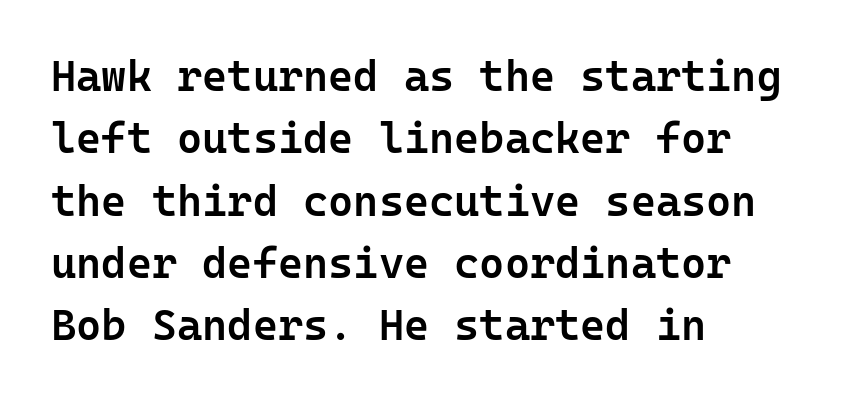
Q: Is the text bold? A: Semi-bold.
Q: Is the text italic (slanted)? A: No, it is upright.
Q: Is the typeface a serif or a sans-serif typeface? A: Sans-serif.
Q: Is the text underlined? A: No.
Q: How is the paragraph aligned? A: Left-aligned.
Q: Is the spacing between letters normal or unusually wide? A: Normal.
Q: Is the spacing between lines tight, normal or loose? A: Normal.
Q: Width (condensed, normal, or wide)? A: Normal.
Q: Stroke contrast? A: Low.
Q: x-height? A: Medium.
Q: Monospaced? A: Yes.
